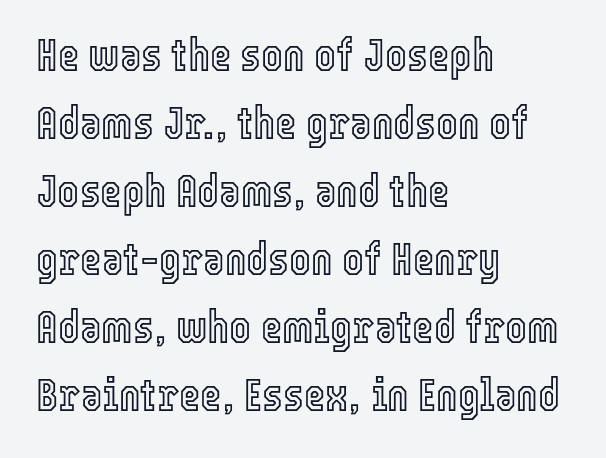
The image shows 46 px condensed type, upright; set left-aligned, normal line spacing (1.48x), normal letter spacing, not underlined; a medium x-height.
